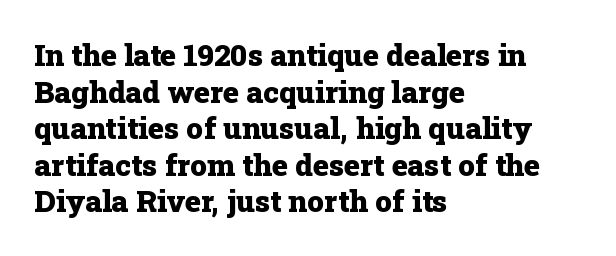
Q: Is the text bold? A: Yes.
Q: Is the text italic (slanted)? A: No, it is upright.
Q: Is the typeface a serif or a sans-serif typeface? A: Serif.
Q: Is the text underlined? A: No.
Q: How is the paragraph aligned? A: Left-aligned.
Q: Is the spacing between letters normal or unusually wide? A: Normal.
Q: Width (condensed, normal, or wide)? A: Normal.
Q: Stroke contrast? A: Low.
Q: x-height? A: Medium.
Q: Monospaced? A: No.
